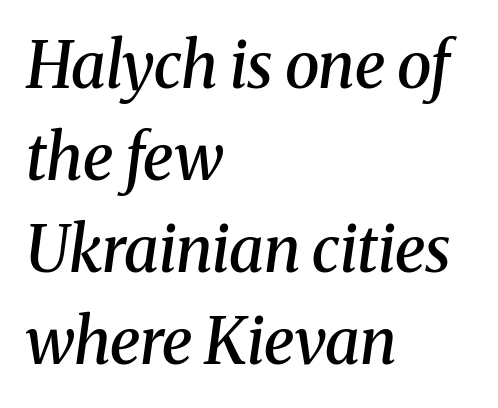
You can tell it's italic because the verticals aren't actually vertical. The string is rendered with underlining switched off. Small tapered or slab feet sit at the stroke ends, so this counts as serif. The horizontal fit of the characters is conventional and even. Spacing verdict: proportional, widths tailored to each character. The passage shown is semibold, sitting just below true bold.
